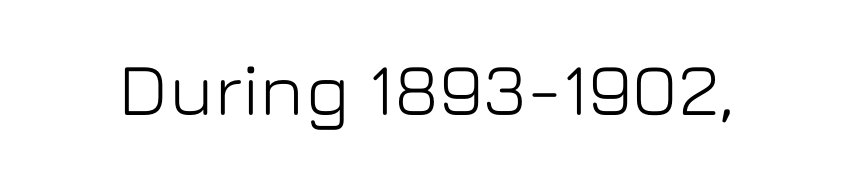
The image shows 74 px sans-serif type, upright; set normal letter spacing, not underlined; low stroke contrast and a medium x-height.
